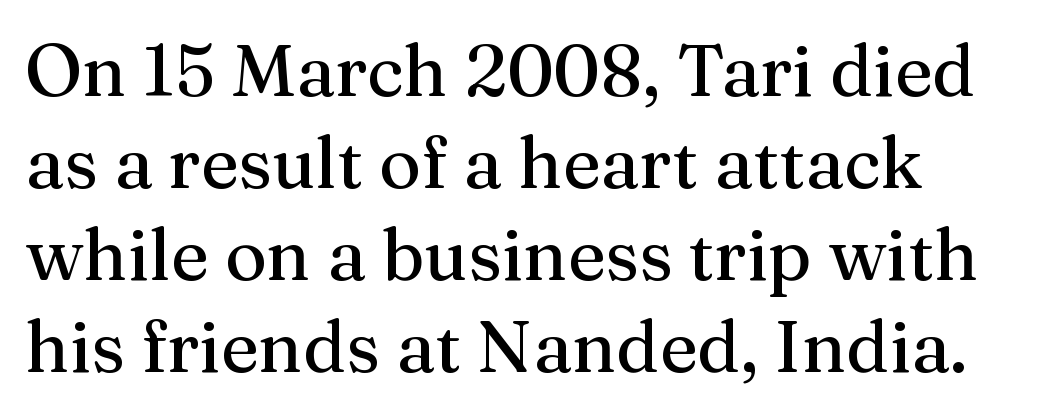
{"serif": "yes", "italic": "no", "width": "normal", "stroke_contrast": "medium", "x_height": "medium", "monospaced": "no", "underline": "no", "line_spacing": "normal", "line_spacing_ratio": 1.28, "letter_spacing": "normal", "letter_spacing_em": 0.0, "glyph_px": 72}
